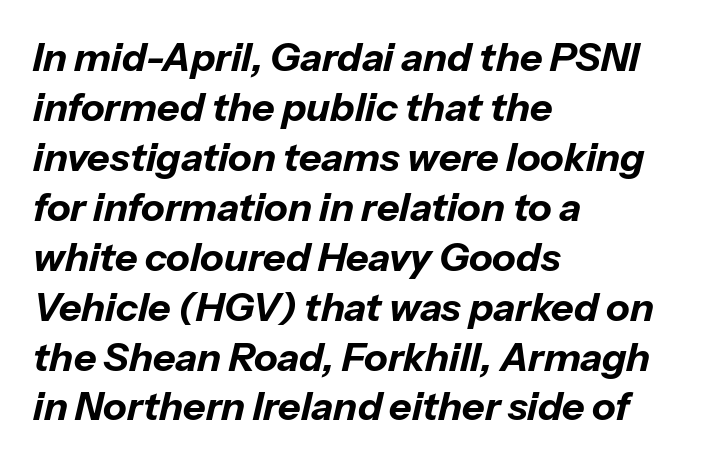
The tracking reads as untouched default to a designer's eye. Rows of type keep a routine distance in the vertical direction. The strokes are fattened all the way to bold. Each letter keeps its own natural width here, so spacing adapts to shape. The lettering tilts uniformly, giving the passage an italic look. The gap between lines stays unmarked.
